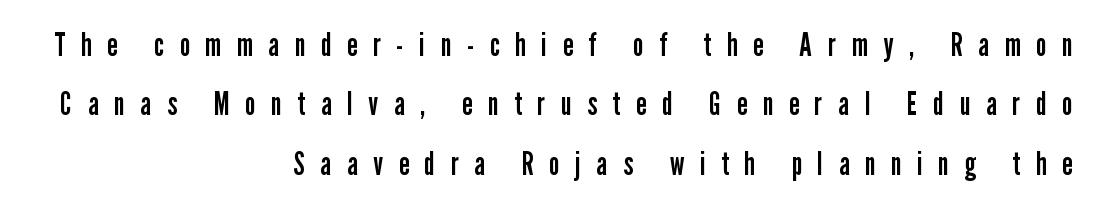
A light-to-regular cut is what we see here. These lines are composed in type without serifs. The letters stand straight up with perfectly vertical stems. Character widths vary here, with narrow letters taking less room than wide ones. Descenders are the only things crossing below the line. Here the glyphs are tracked loosely, breaking word shapes into spaced letters.
